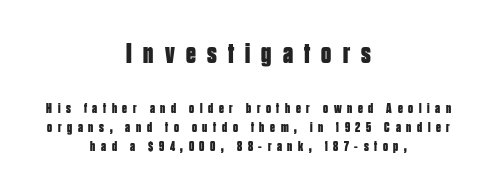
{"serif": "no", "italic": "no", "bold": "yes", "weight": "bold", "width": "condensed", "stroke_contrast": "low", "x_height": "large", "monospaced": "no", "underline": "no", "align": "center", "line_spacing": "normal", "line_spacing_ratio": 1.37, "letter_spacing": "wide", "letter_spacing_em": 0.4, "larger_block": "first", "size_ratio": 2.0, "glyph_px": 28}
